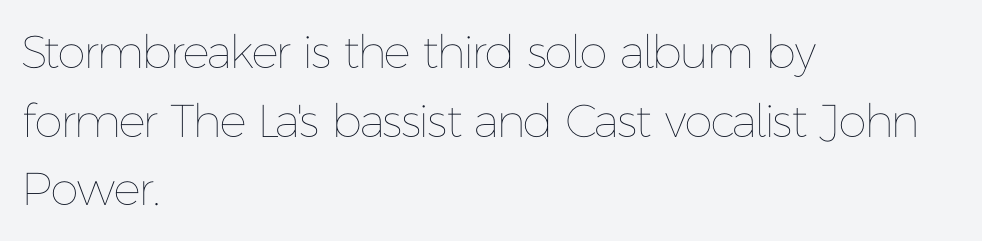
{"italic": "no", "bold": "no", "weight": "thin", "width": "normal", "stroke_contrast": "low", "x_height": "medium", "monospaced": "no", "underline": "no", "align": "left", "line_spacing": "normal", "line_spacing_ratio": 1.49, "letter_spacing": "normal", "letter_spacing_em": 0.0, "glyph_px": 46}
